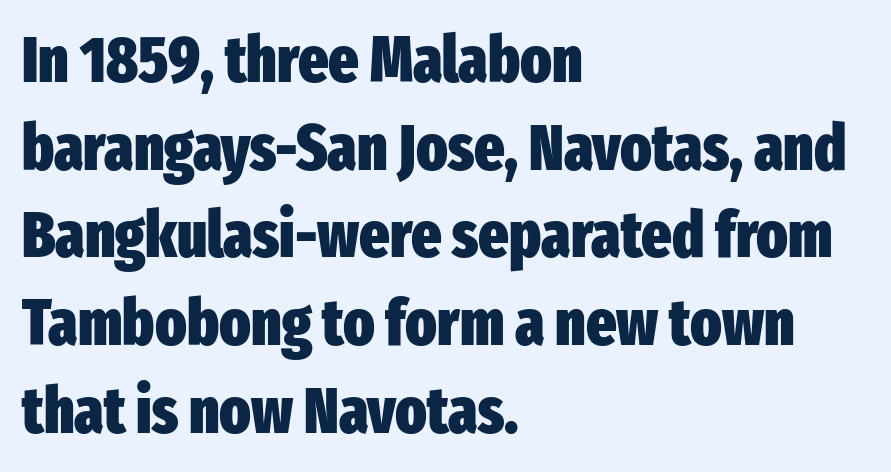
Q: Is the text bold? A: Yes.
Q: Is the text italic (slanted)? A: No, it is upright.
Q: Is the typeface a serif or a sans-serif typeface? A: Sans-serif.
Q: Is the text underlined? A: No.
Q: How is the paragraph aligned? A: Left-aligned.
Q: Is the spacing between letters normal or unusually wide? A: Normal.
Q: Is the spacing between lines tight, normal or loose? A: Normal.
Q: Width (condensed, normal, or wide)? A: Condensed.
Q: Stroke contrast? A: Low.
Q: x-height? A: Medium.
Q: Monospaced? A: No.
